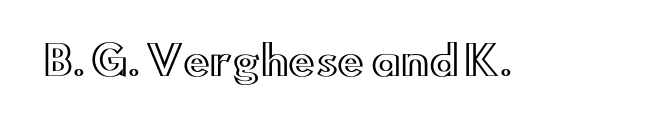
Q: Is the text italic (slanted)? A: No, it is upright.
Q: Is the text underlined? A: No.
Q: Is the spacing between letters normal or unusually wide? A: Normal.
Q: Width (condensed, normal, or wide)? A: Wide.
Q: x-height? A: Small.
Q: Monospaced? A: No.
